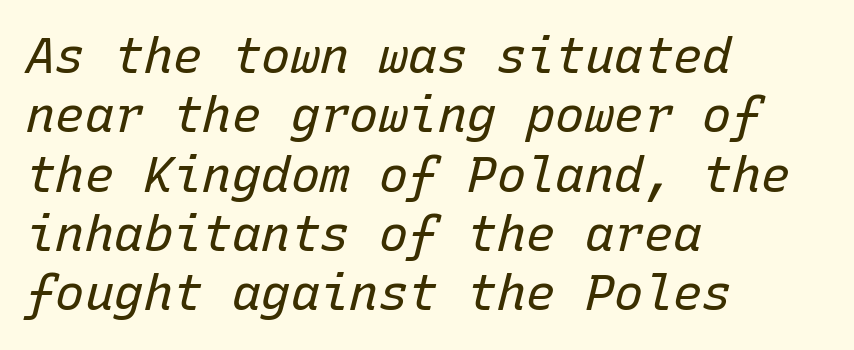
{"italic": "yes", "lean": "right", "slant_degrees": 15, "bold": "no", "weight": "regular", "width": "normal", "stroke_contrast": "low", "x_height": "medium", "monospaced": "yes", "underline": "no", "align": "left", "line_spacing_ratio": 1.21, "letter_spacing": "normal", "letter_spacing_em": 0.0, "glyph_px": 49}
